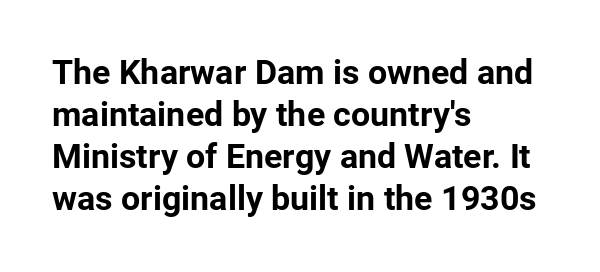
Q: Is the text bold? A: Yes.
Q: Is the text italic (slanted)? A: No, it is upright.
Q: Is the typeface a serif or a sans-serif typeface? A: Sans-serif.
Q: Is the text underlined? A: No.
Q: How is the paragraph aligned? A: Left-aligned.
Q: Is the spacing between letters normal or unusually wide? A: Normal.
Q: Width (condensed, normal, or wide)? A: Normal.
Q: Stroke contrast? A: Low.
Q: x-height? A: Medium.
Q: Monospaced? A: No.
